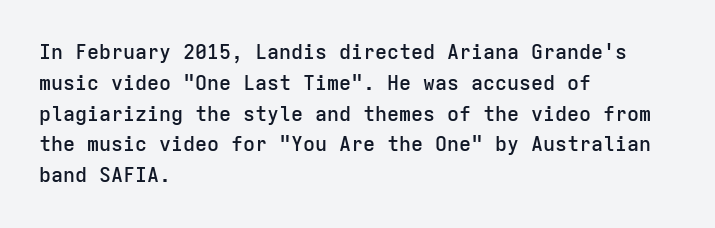
{"italic": "no", "bold": "semi", "underline": "no", "align": "left", "line_spacing": "normal", "line_spacing_ratio": 1.54, "letter_spacing": "normal", "letter_spacing_em": 0.0, "glyph_px": 20}
